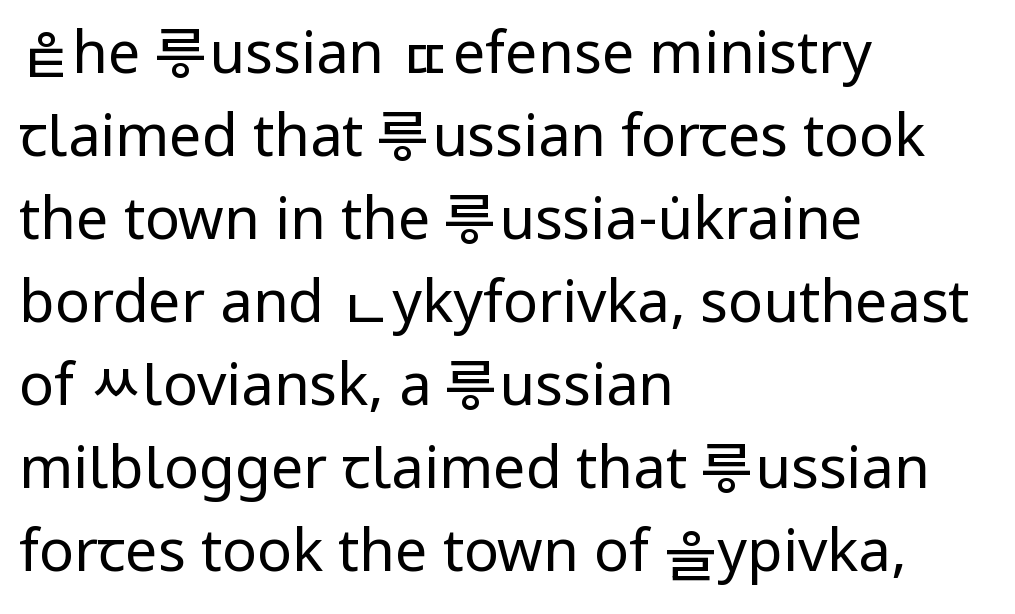
{"serif": "no", "italic": "no", "bold": "no", "weight": "regular", "width": "normal", "stroke_contrast": "low", "x_height": "medium", "monospaced": "no", "underline": "no", "align": "left", "line_spacing": "normal", "line_spacing_ratio": 1.43, "letter_spacing": "normal", "letter_spacing_em": 0.0, "glyph_px": 58}
